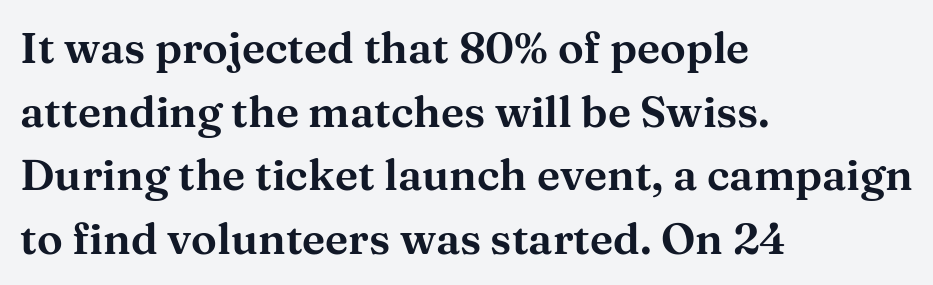
{"serif": "yes", "italic": "no", "width": "wide", "stroke_contrast": "medium", "x_height": "medium", "monospaced": "no", "underline": "no", "align": "left", "line_spacing": "normal", "line_spacing_ratio": 1.48, "letter_spacing": "normal", "letter_spacing_em": 0.0, "glyph_px": 43}
